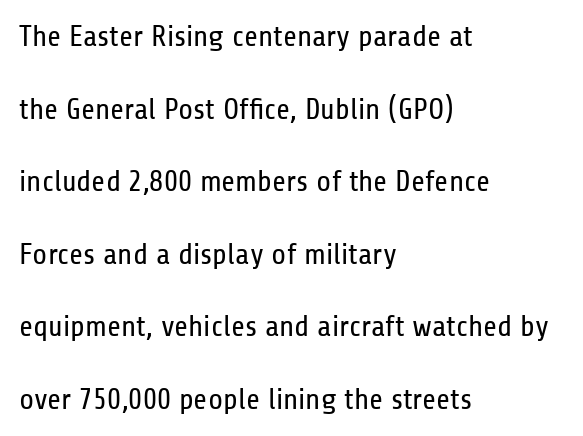
{"serif": "no", "italic": "no", "bold": "no", "weight": "regular", "width": "condensed", "stroke_contrast": "low", "x_height": "medium", "monospaced": "no", "underline": "no", "align": "left", "line_spacing": "loose", "line_spacing_ratio": 2.42, "letter_spacing": "normal", "letter_spacing_em": 0.0, "glyph_px": 30}
